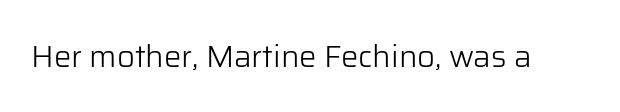
{"serif": "no", "italic": "no", "bold": "no", "weight": "light", "width": "normal", "stroke_contrast": "low", "x_height": "medium", "monospaced": "no", "underline": "no", "letter_spacing": "normal", "letter_spacing_em": 0.0, "glyph_px": 31}
